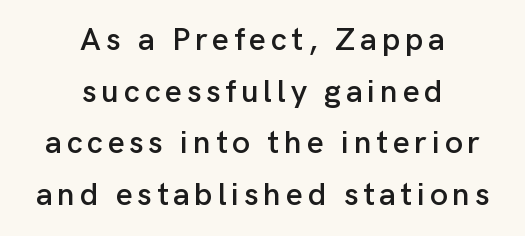
In CSS terms this would be text-align: center. Serif or sans? Sans — the stroke terminals are bare. Line spacing here is normal. Each letter keeps its own natural width here, so spacing adapts to shape. Anything drawn beneath the words? Only blank space.
